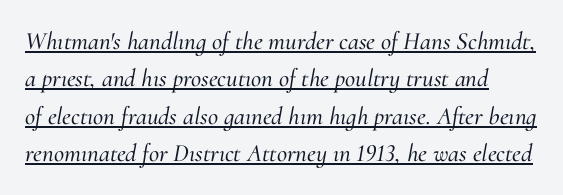
{"italic": "yes", "lean": "right", "slant_degrees": 10, "underline": "yes", "line_spacing": "normal", "line_spacing_ratio": 1.5, "letter_spacing": "normal", "letter_spacing_em": 0.0, "glyph_px": 25}
